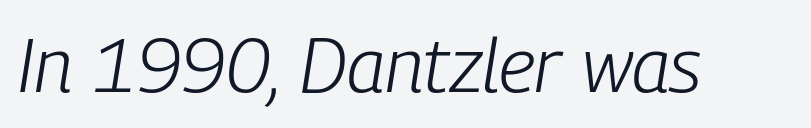
The image shows 76 px light, condensed type, italic (leaning right); set normal letter spacing, not underlined; low stroke contrast and a medium x-height.
